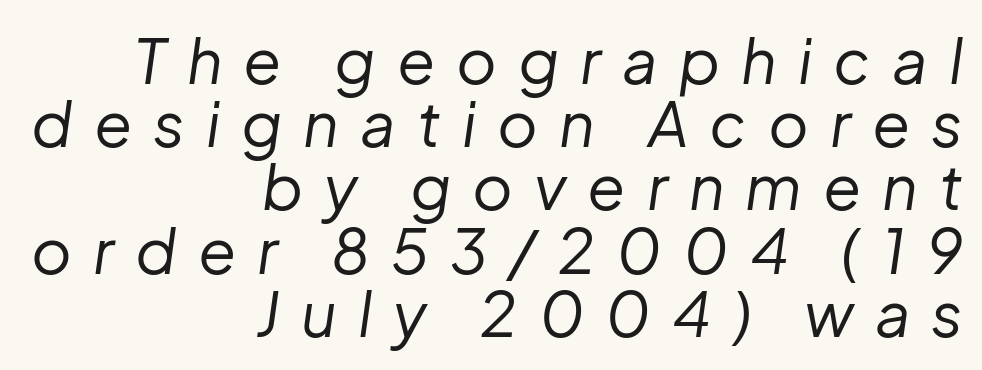
Line endings align vertically; line beginnings do not. The font sits on the lighter half of the weight spectrum, regular included. Yep, that's italic — everything's leaning. You could not count columns in this text — the font is proportionally spaced. Line spacing here is tight.
